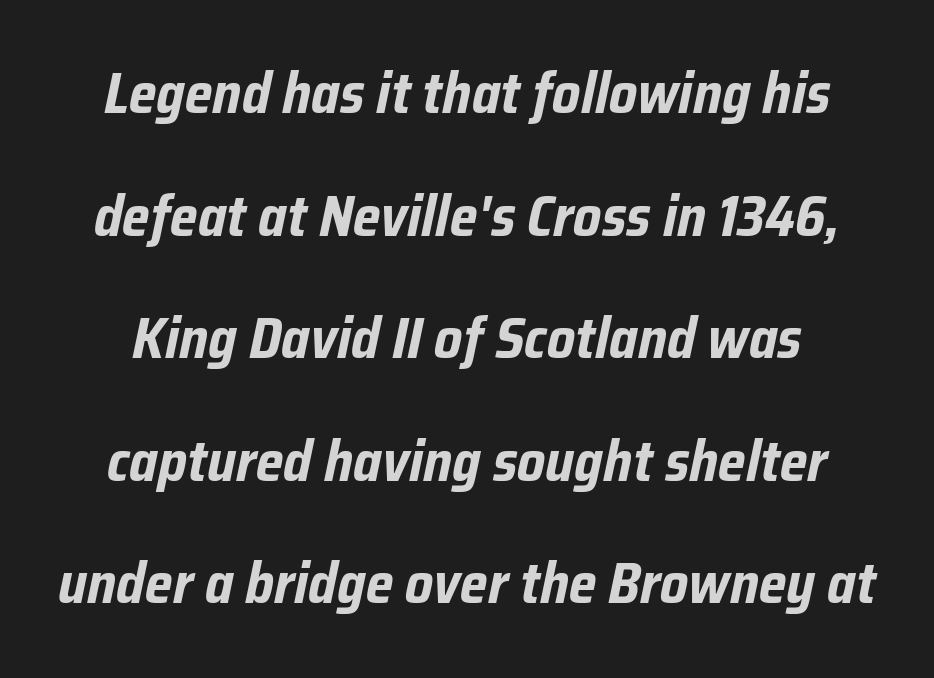
Q: Is the text bold? A: Yes.
Q: Is the text italic (slanted)? A: Yes, it leans right by about 12 degrees.
Q: Is the text underlined? A: No.
Q: Is the spacing between letters normal or unusually wide? A: Normal.
Q: Is the spacing between lines tight, normal or loose? A: Loose.
Q: Width (condensed, normal, or wide)? A: Condensed.
Q: Stroke contrast? A: Low.
Q: x-height? A: Medium.
Q: Monospaced? A: No.
